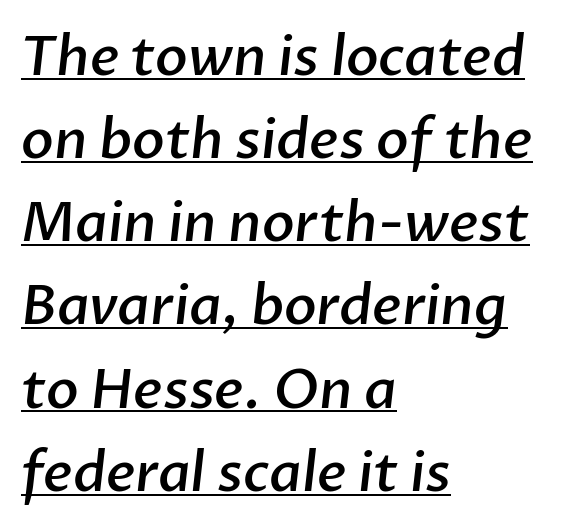
Q: Is the text bold? A: Semi-bold.
Q: Is the typeface a serif or a sans-serif typeface? A: Sans-serif.
Q: Is the text underlined? A: Yes.
Q: How is the paragraph aligned? A: Left-aligned.
Q: Is the spacing between letters normal or unusually wide? A: Normal.
Q: Is the spacing between lines tight, normal or loose? A: Normal.
Q: Width (condensed, normal, or wide)? A: Normal.
Q: Stroke contrast? A: Low.
Q: x-height? A: Medium.
Q: Monospaced? A: No.
